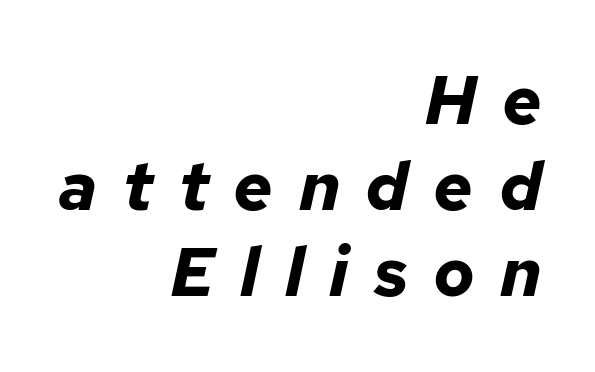
Q: Is the text bold? A: Yes.
Q: Is the text italic (slanted)? A: Yes, it leans right by about 12 degrees.
Q: Is the text underlined? A: No.
Q: How is the paragraph aligned? A: Right-aligned.
Q: Is the spacing between letters normal or unusually wide? A: Unusually wide.
Q: Is the spacing between lines tight, normal or loose? A: Normal.
Q: Width (condensed, normal, or wide)? A: Normal.
Q: Stroke contrast? A: Low.
Q: x-height? A: Medium.
Q: Monospaced? A: No.
